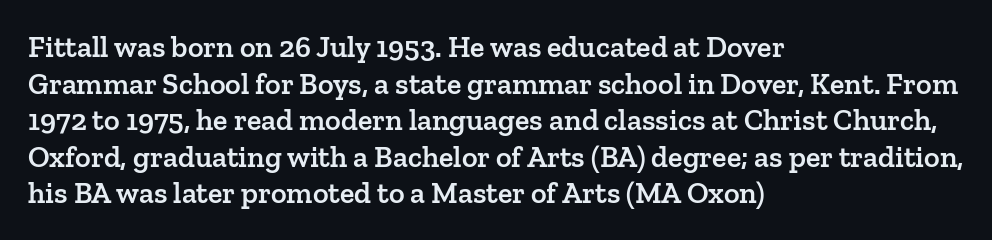
Q: Is the text bold? A: Semi-bold.
Q: Is the text italic (slanted)? A: No, it is upright.
Q: Is the typeface a serif or a sans-serif typeface? A: Serif.
Q: Is the text underlined? A: No.
Q: How is the paragraph aligned? A: Left-aligned.
Q: Is the spacing between letters normal or unusually wide? A: Normal.
Q: Width (condensed, normal, or wide)? A: Normal.
Q: Stroke contrast? A: Low.
Q: x-height? A: Medium.
Q: Monospaced? A: No.
